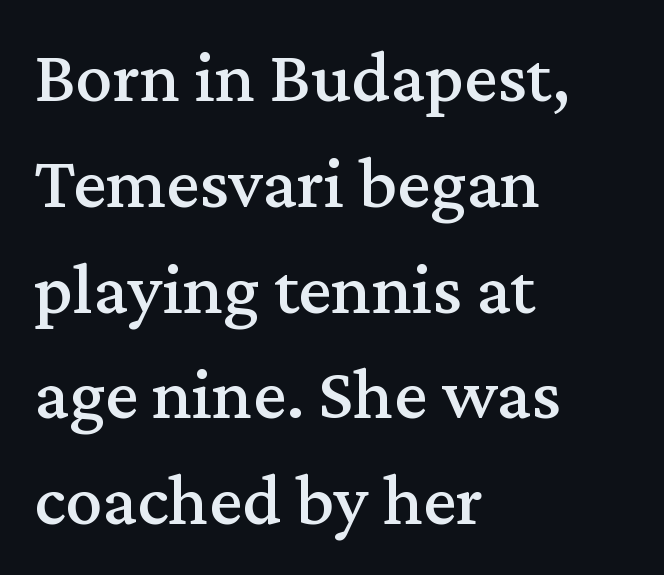
Think of a printed novel: that variable character pitch is what you see here. Baseline-to-baseline distance is the conventional proportion of letter height. The horizontal fit of the characters is conventional and even. Each letter's strokes conclude with small projecting serifs. This sample uses an upright cut, with every glyph sitting square on the baseline.
